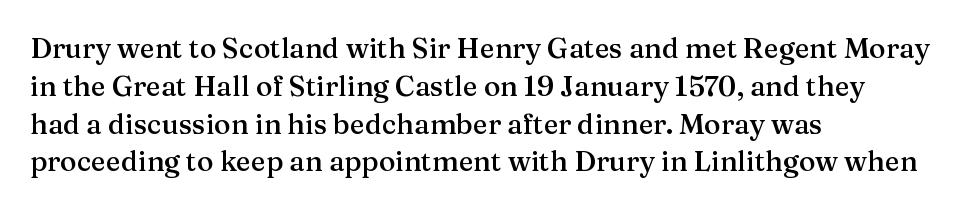
Caption: multi-line text, flush left, ragged right. How would I describe the line gaps? Plain and ordinary. The letters carry serifs — small finishing strokes at the ends of their stems. Check under the words: just untouched page. No extra tracking has been applied to these lines. Set as a demibold, roughly 600 on the weight scale.
